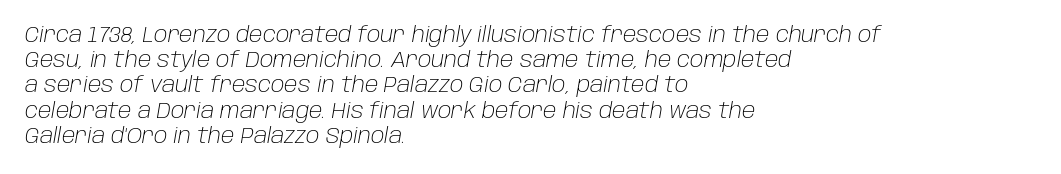
When letters slant like this, we call the style italic. Plain, unruled lines of type. The passage shown is not bold in any degree. In terms of letterspacing, this is plain default setting. The paragraph shown leans on its left margin.
